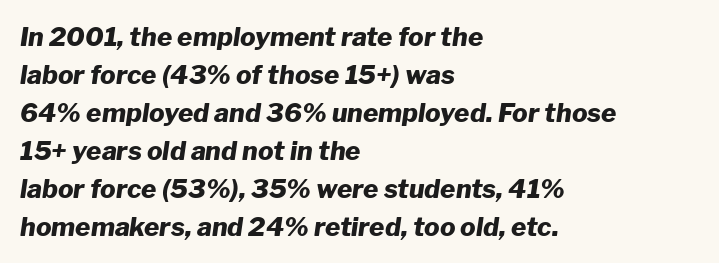
Is the block centered? No — it sits flush against the left margin. The axis of the letterforms is tilted away from vertical. The face used here is rendered with its standard letterfit. Baseline-to-baseline distance is the conventional proportion of letter height.
